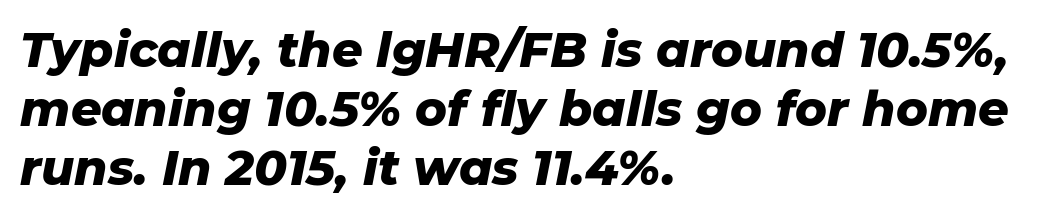
{"italic": "yes", "lean": "right", "slant_degrees": 11, "bold": "yes", "weight": "heavy", "width": "normal", "stroke_contrast": "low", "x_height": "medium", "monospaced": "no", "underline": "no", "align": "left", "line_spacing_ratio": 1.23, "letter_spacing": "normal", "letter_spacing_em": 0.0, "glyph_px": 48}
